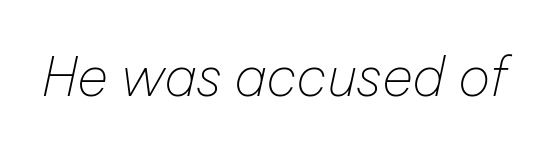
The image shows 54 px thin type, italic (leaning right); set normal letter spacing, not underlined; low stroke contrast and a medium x-height.
